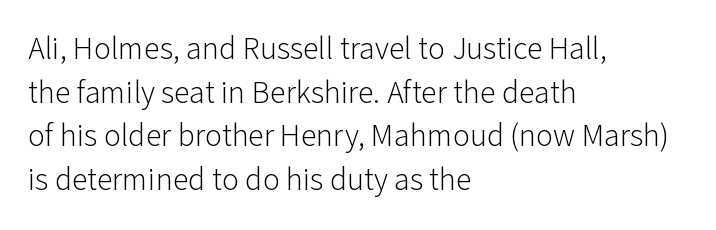
Q: Is the text bold? A: No.
Q: Is the text italic (slanted)? A: No, it is upright.
Q: Is the typeface a serif or a sans-serif typeface? A: Sans-serif.
Q: Is the text underlined? A: No.
Q: How is the paragraph aligned? A: Left-aligned.
Q: Is the spacing between letters normal or unusually wide? A: Normal.
Q: Is the spacing between lines tight, normal or loose? A: Normal.
Q: Width (condensed, normal, or wide)? A: Normal.
Q: Stroke contrast? A: Low.
Q: x-height? A: Medium.
Q: Monospaced? A: No.
